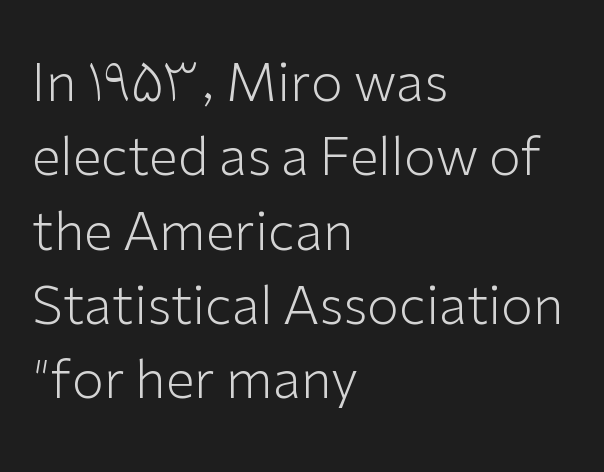
{"serif": "no", "italic": "no", "bold": "no", "weight": "light", "width": "normal", "stroke_contrast": "low", "x_height": "medium", "monospaced": "no", "underline": "no", "align": "left", "line_spacing": "normal", "line_spacing_ratio": 1.43, "letter_spacing": "normal", "letter_spacing_em": 0.0, "glyph_px": 52}
